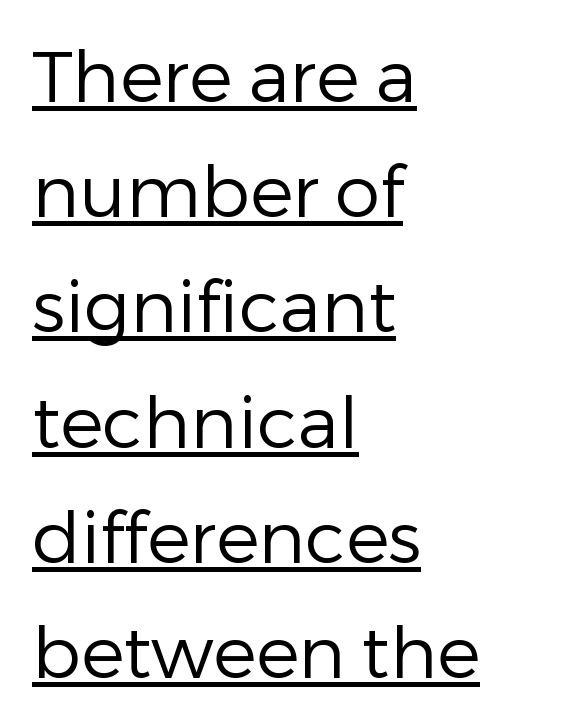
Q: Is the text bold? A: No.
Q: Is the text italic (slanted)? A: No, it is upright.
Q: Is the typeface a serif or a sans-serif typeface? A: Sans-serif.
Q: Is the text underlined? A: Yes.
Q: How is the paragraph aligned? A: Left-aligned.
Q: Is the spacing between letters normal or unusually wide? A: Normal.
Q: Is the spacing between lines tight, normal or loose? A: Normal.
Q: Width (condensed, normal, or wide)? A: Normal.
Q: Stroke contrast? A: Low.
Q: x-height? A: Medium.
Q: Monospaced? A: No.
